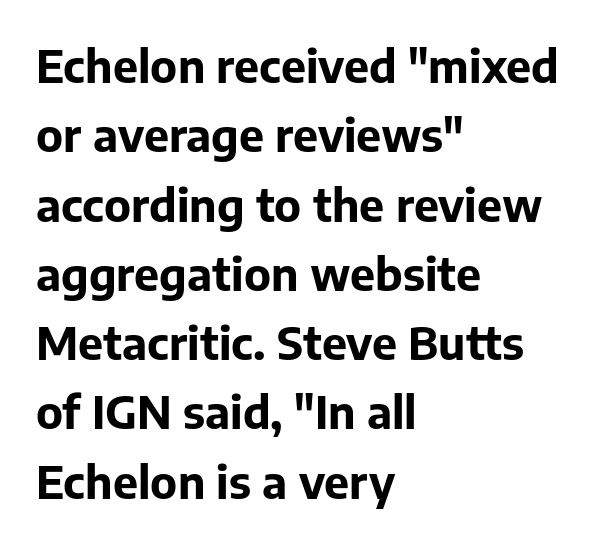
Q: Is the text bold? A: Yes.
Q: Is the text italic (slanted)? A: No, it is upright.
Q: Is the typeface a serif or a sans-serif typeface? A: Sans-serif.
Q: Is the text underlined? A: No.
Q: How is the paragraph aligned? A: Left-aligned.
Q: Is the spacing between letters normal or unusually wide? A: Normal.
Q: Is the spacing between lines tight, normal or loose? A: Normal.
Q: Width (condensed, normal, or wide)? A: Normal.
Q: Stroke contrast? A: Low.
Q: x-height? A: Medium.
Q: Monospaced? A: No.
